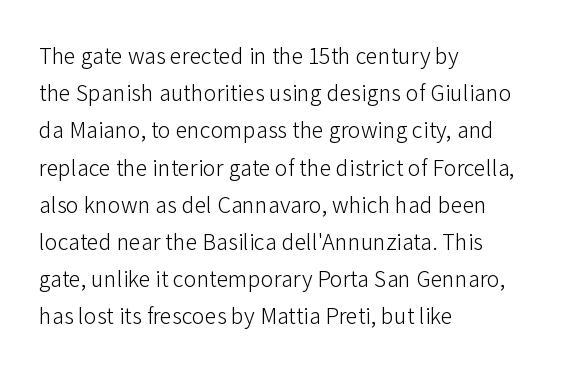
Ordinary non-slanted type is in use. This sample uses plain, unmodified letter spacing. Has an underline been added? It has not. The designer left line spacing at the default. The cut favours lightness, reaching ordinary text weight at its darkest. Layout note: lines flush left.
